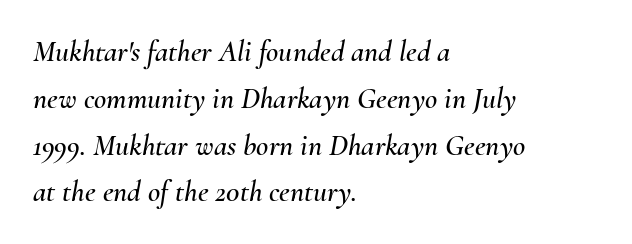
Q: Is the text italic (slanted)? A: Yes, it leans right by about 10 degrees.
Q: Is the text underlined? A: No.
Q: How is the paragraph aligned? A: Left-aligned.
Q: Is the spacing between letters normal or unusually wide? A: Normal.
Q: Is the spacing between lines tight, normal or loose? A: Normal.
Q: Width (condensed, normal, or wide)? A: Normal.
Q: Stroke contrast? A: Medium.
Q: x-height? A: Small.
Q: Monospaced? A: No.
